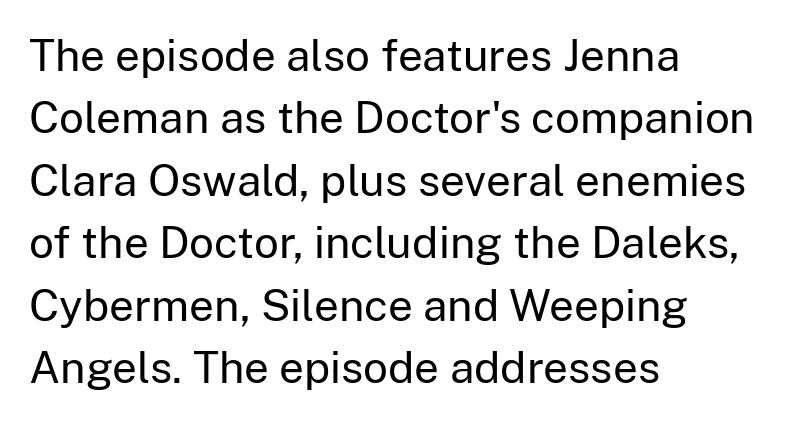
Varying glyph widths throughout — classic text-font behaviour. The ragged edge is on the right, which tells us the setting is flush left. Bold? No — there's no thickening of the strokes. The foot of each line stays bare and open.
